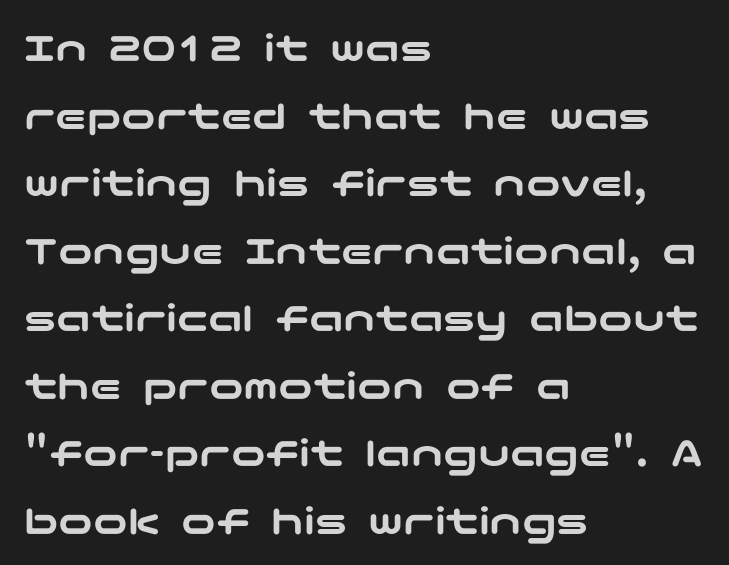
Is this a sans? Yes — the strokes have no serifs. Leftover space on each line is placed entirely after the last word. Every stem runs plumb, perpendicular to the baseline. The line-height multiplier appears to be the usual default.
